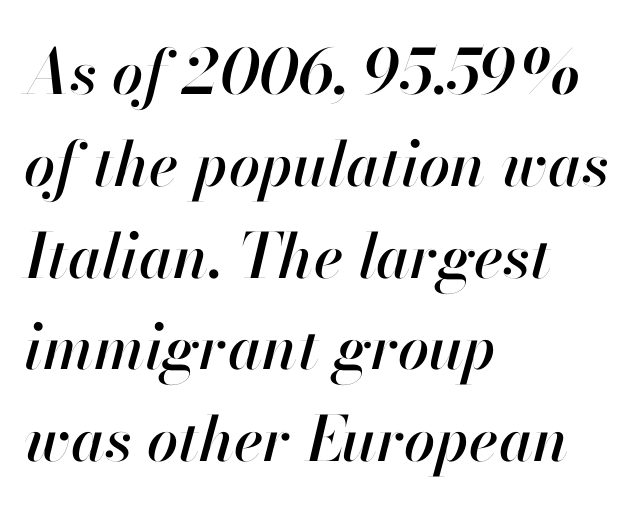
The image shows 62 px text type, italic (leaning right); set left-aligned, normal line spacing (1.48x), normal letter spacing, not underlined; high stroke contrast and a small x-height.
